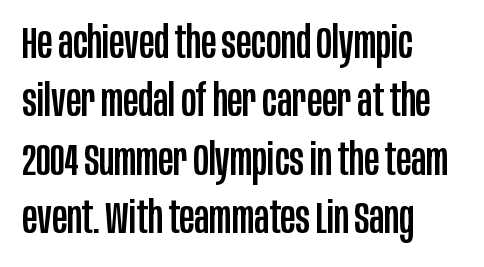
{"serif": "no", "italic": "no", "width": "condensed", "stroke_contrast": "low", "x_height": "large", "monospaced": "no", "underline": "no", "align": "left", "line_spacing": "normal", "line_spacing_ratio": 1.3, "letter_spacing": "normal", "letter_spacing_em": 0.0, "glyph_px": 45}
